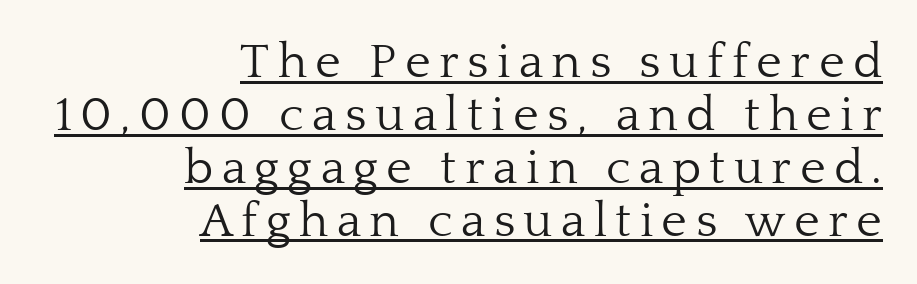
{"serif": "yes", "italic": "no", "bold": "no", "weight": "light", "width": "normal", "stroke_contrast": "low", "x_height": "medium", "monospaced": "no", "underline": "yes", "align": "right", "line_spacing": "tight", "line_spacing_ratio": 1.08, "glyph_px": 49}
